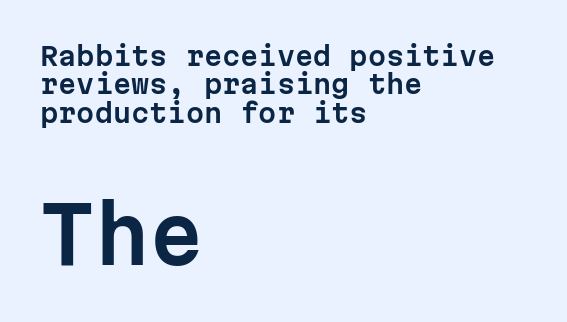
Q: Is the text italic (slanted)? A: No, it is upright.
Q: Is the typeface a serif or a sans-serif typeface? A: Sans-serif.
Q: Is the text underlined? A: No.
Q: How is the paragraph aligned? A: Left-aligned.
Q: Is the spacing between letters normal or unusually wide? A: Normal.
Q: Is the spacing between lines tight, normal or loose? A: Tight.
Q: Which block of text is set in a larger size, the first (top) or the second (bottom)? A: The second (bottom) one.
Q: Width (condensed, normal, or wide)? A: Normal.
Q: Stroke contrast? A: Low.
Q: x-height? A: Medium.
Q: Monospaced? A: Yes.
